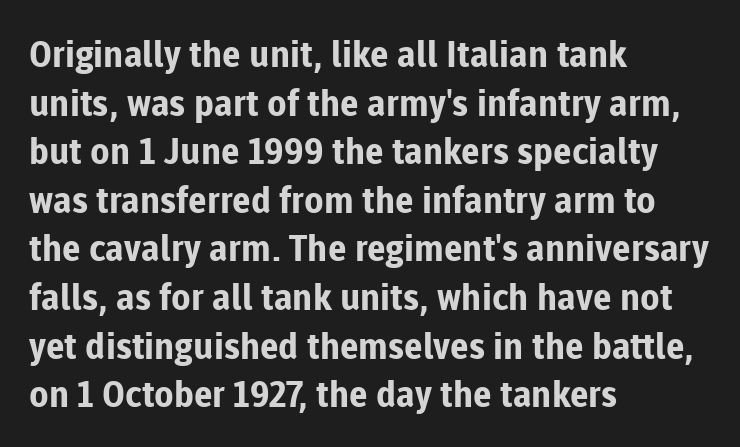
{"serif": "no", "italic": "no", "bold": "yes", "weight": "bold", "width": "normal", "stroke_contrast": "low", "x_height": "medium", "monospaced": "no", "underline": "no", "align": "left", "line_spacing": "normal", "line_spacing_ratio": 1.35, "letter_spacing": "normal", "letter_spacing_em": 0.0, "glyph_px": 36}
